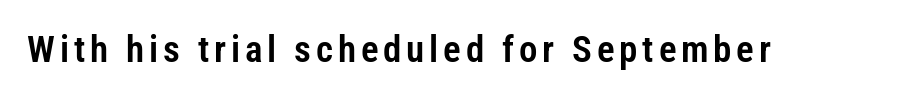
Q: Is the text italic (slanted)? A: No, it is upright.
Q: Is the typeface a serif or a sans-serif typeface? A: Sans-serif.
Q: Is the text underlined? A: No.
Q: Width (condensed, normal, or wide)? A: Condensed.
Q: Stroke contrast? A: Low.
Q: x-height? A: Medium.
Q: Monospaced? A: No.
